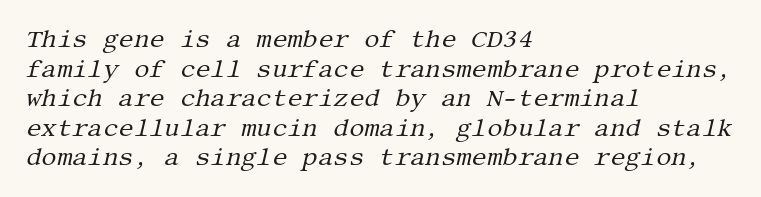
{"italic": "yes", "lean": "right", "slant_degrees": 13, "bold": "no", "underline": "no", "align": "left", "line_spacing_ratio": 1.23, "letter_spacing": "normal", "letter_spacing_em": 0.0, "glyph_px": 24}
